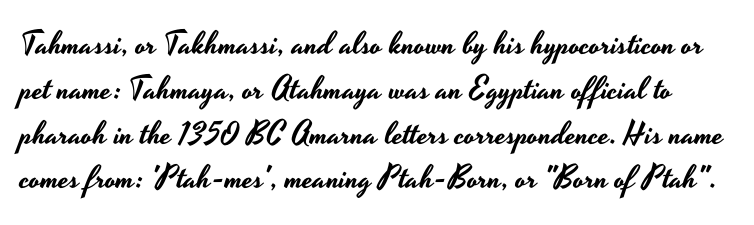
Quick note: underline off. What's the leading like? Ordinary, nothing unusual. Is this a sans? Yes — the strokes have no serifs. Spacing verdict: proportional, widths tailored to each character.
